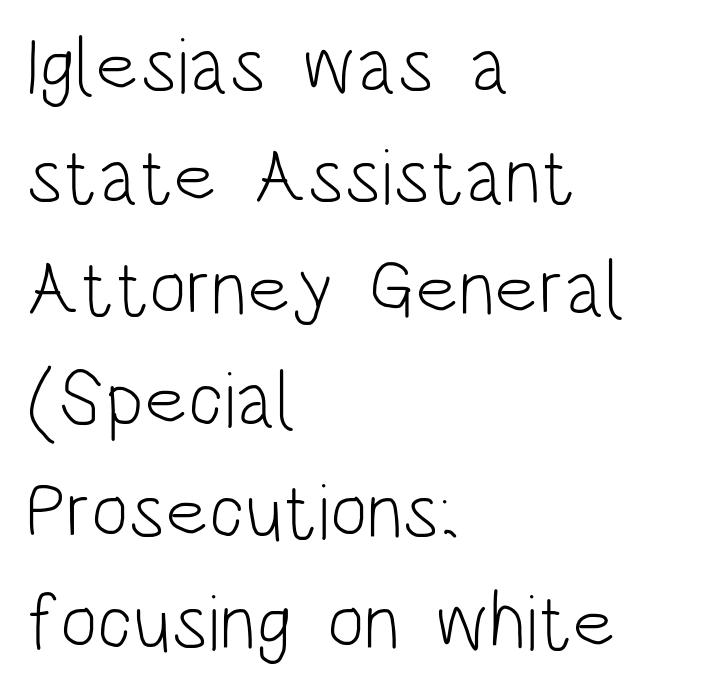
Here the glyphs are tracked normally, forming tight word shapes. Check under the words: just untouched page. The typesetter chose a ragged-right arrangement here. These lines are composed in type without serifs.
